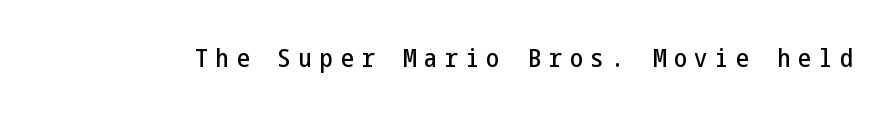
Plain, unruled lines of type. Characters follow at a spacing far wider than the type designer built in. Notice how the stems are strictly vertical — no italics here.
